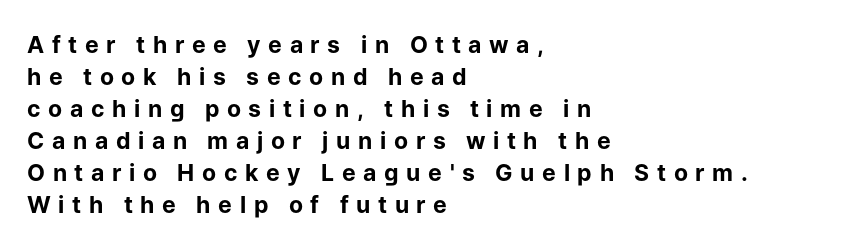
The image shows 23 px bold type, upright; set left-aligned, normal line spacing (1.39x), unusually wide letter spacing (+0.33 em), not underlined.
